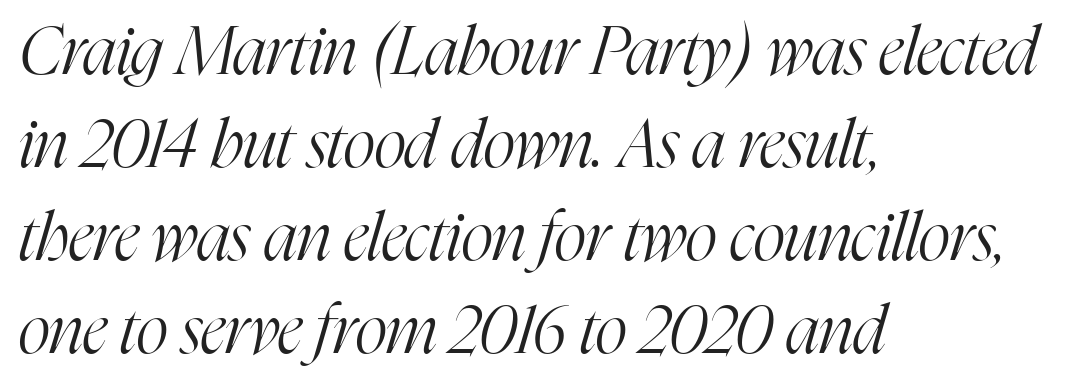
Q: Is the text bold? A: No.
Q: Is the text italic (slanted)? A: Yes, it leans right by about 16 degrees.
Q: Is the typeface a serif or a sans-serif typeface? A: Serif.
Q: Is the text underlined? A: No.
Q: How is the paragraph aligned? A: Left-aligned.
Q: Is the spacing between letters normal or unusually wide? A: Normal.
Q: Is the spacing between lines tight, normal or loose? A: Normal.
Q: Width (condensed, normal, or wide)? A: Condensed.
Q: Stroke contrast? A: High.
Q: x-height? A: Medium.
Q: Monospaced? A: No.
